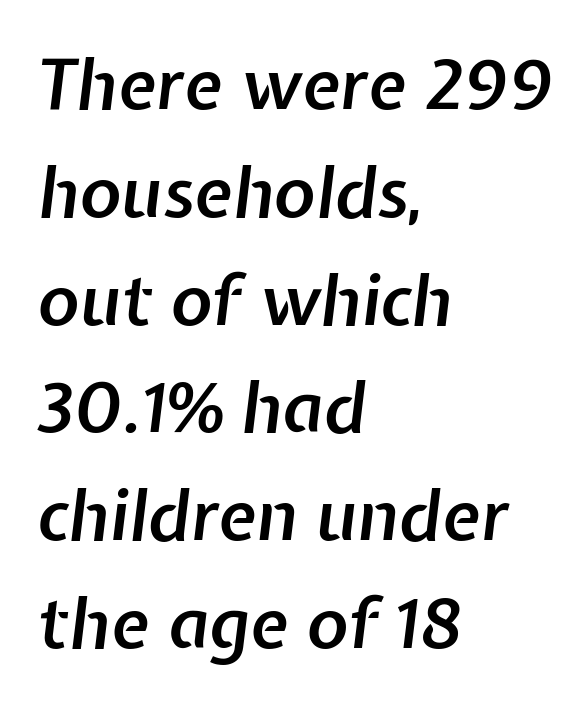
The image shows 70 px semibold type, italic (leaning right); set left-aligned, normal line spacing (1.54x), normal letter spacing, not underlined; low stroke contrast and a medium x-height.
